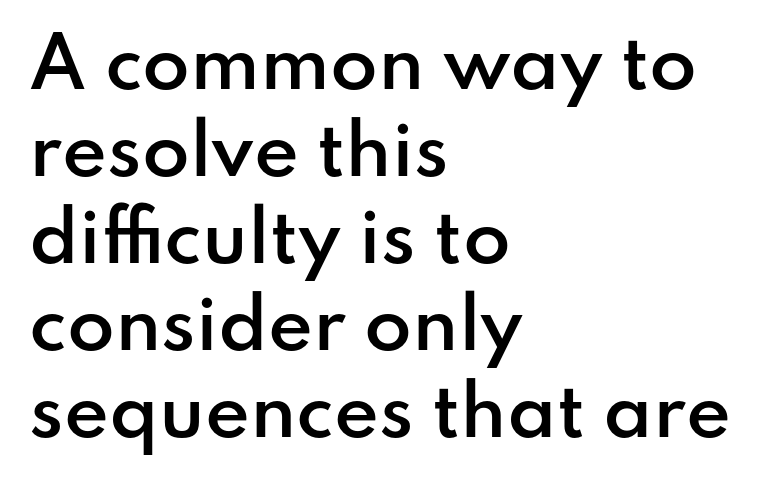
{"serif": "no", "italic": "no", "bold": "semi", "weight": "semibold", "width": "normal", "stroke_contrast": "low", "x_height": "small", "monospaced": "no", "underline": "no", "align": "left", "line_spacing": "normal", "line_spacing_ratio": 1.26, "letter_spacing": "normal", "letter_spacing_em": 0.0, "glyph_px": 69}
